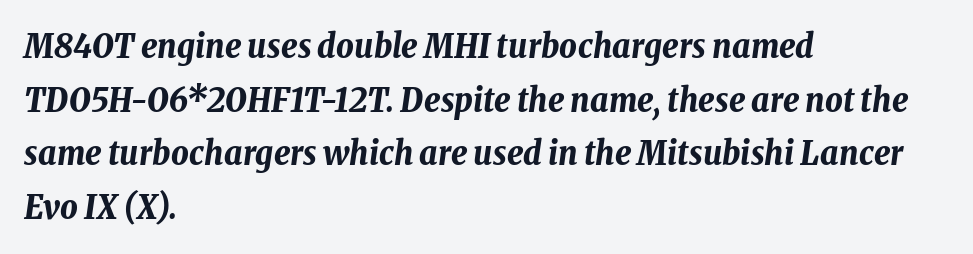
The image shows 34 px bold, condensed type, italic (leaning right); set left-aligned, normal line spacing (1.58x), normal letter spacing, not underlined; low stroke contrast and a medium x-height.
